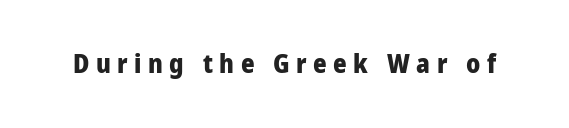
The image shows 26 px bold type, upright; set unusually wide letter spacing (+0.25 em), not underlined.
